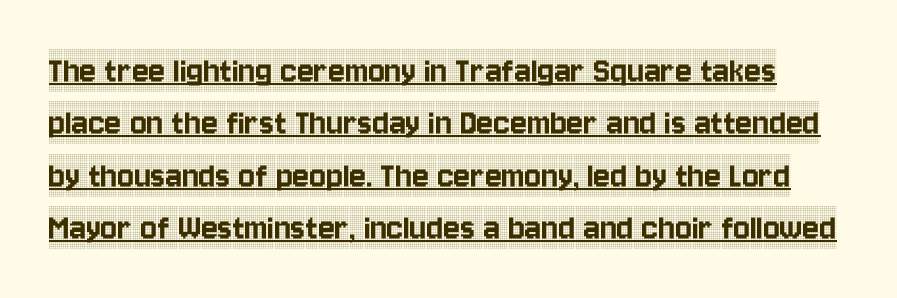
The image shows 39 px condensed serif type, upright; set normal line spacing (1.34x), normal letter spacing, underlined; a large x-height.
